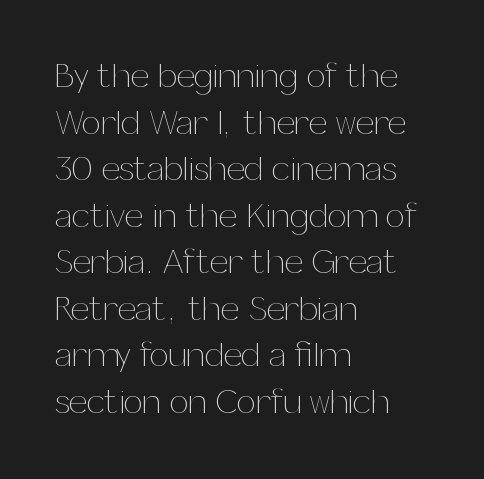
Q: Is the text bold? A: No.
Q: Is the text italic (slanted)? A: No, it is upright.
Q: Is the text underlined? A: No.
Q: How is the paragraph aligned? A: Left-aligned.
Q: Is the spacing between letters normal or unusually wide? A: Normal.
Q: Is the spacing between lines tight, normal or loose? A: Normal.
Q: Width (condensed, normal, or wide)? A: Normal.
Q: Stroke contrast? A: Medium.
Q: x-height? A: Medium.
Q: Monospaced? A: No.
